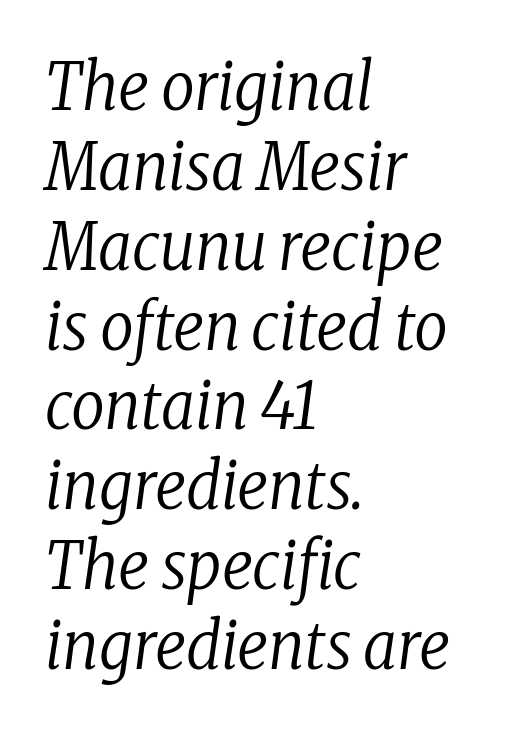
Characters follow at the spacing the type designer built in. The typography opts for an oblique posture over an upright one. In CSS terms this would be text-align: left. Check the space under the baseline: it is left empty. Yep, those are serifs on the letters. Letters have the restrained weight of plain body copy at most.
